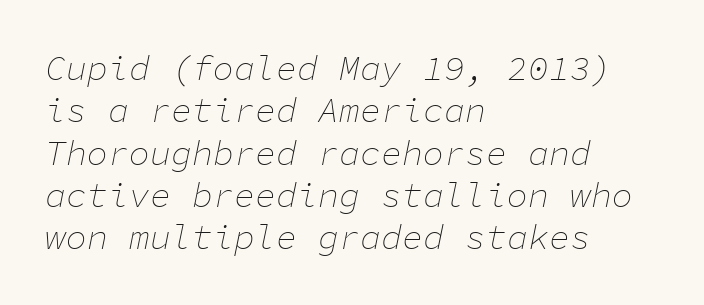
{"italic": "yes", "lean": "right", "slant_degrees": 11, "bold": "no", "weight": "thin", "width": "normal", "stroke_contrast": "low", "x_height": "medium", "monospaced": "yes", "underline": "no", "align": "left", "line_spacing_ratio": 1.21, "letter_spacing": "normal", "letter_spacing_em": 0.0, "glyph_px": 35}
